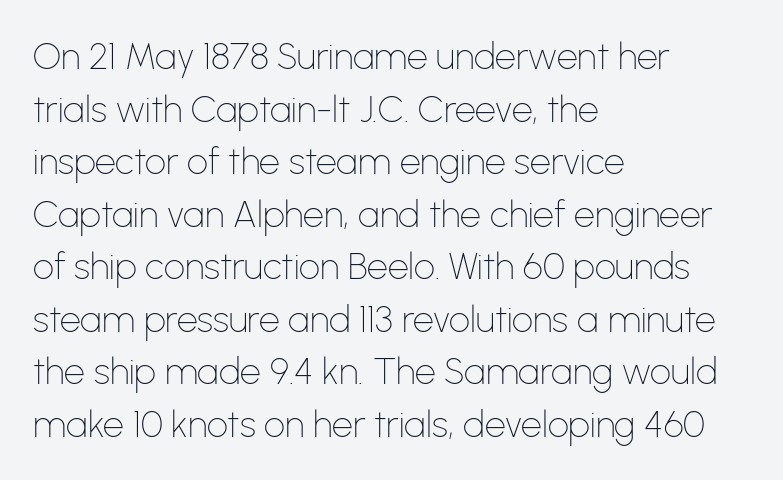
{"serif": "no", "italic": "no", "bold": "no", "weight": "thin", "width": "normal", "stroke_contrast": "low", "x_height": "medium", "monospaced": "no", "underline": "no", "align": "left", "line_spacing": "normal", "line_spacing_ratio": 1.42, "letter_spacing": "normal", "letter_spacing_em": 0.0, "glyph_px": 37}
